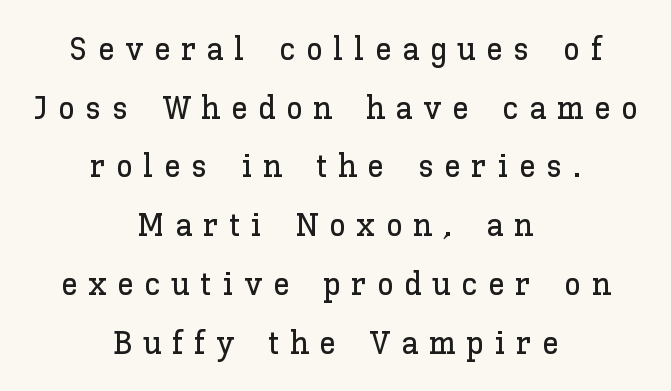
{"italic": "no", "width": "normal", "stroke_contrast": "low", "x_height": "medium", "monospaced": "no", "underline": "no", "align": "center", "line_spacing_ratio": 1.78, "letter_spacing": "wide", "letter_spacing_em": 0.33, "glyph_px": 33}
